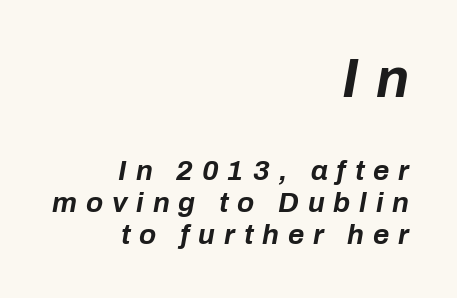
{"italic": "yes", "lean": "right", "slant_degrees": 10, "bold": "yes", "weight": "bold", "width": "normal", "stroke_contrast": "low", "x_height": "medium", "monospaced": "no", "underline": "no", "align": "right", "line_spacing": "tight", "line_spacing_ratio": 1.14, "letter_spacing": "wide", "letter_spacing_em": 0.32, "larger_block": "first", "size_ratio": 1.96, "glyph_px": 55}
